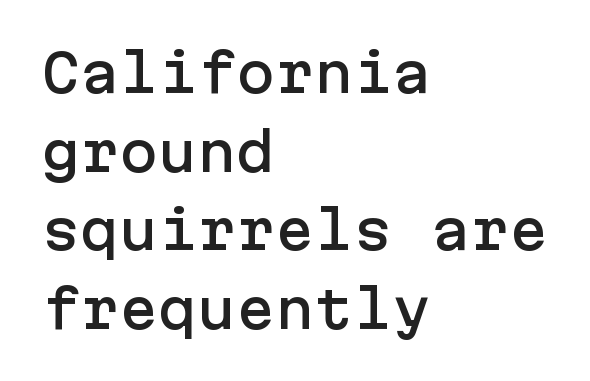
{"serif": "no", "italic": "no", "width": "normal", "stroke_contrast": "low", "x_height": "medium", "underline": "no", "align": "left", "line_spacing": "normal", "line_spacing_ratio": 1.51, "letter_spacing": "normal", "letter_spacing_em": 0.0, "glyph_px": 52}
